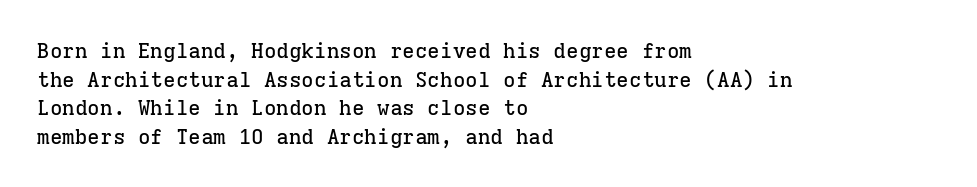
The rendering keeps characters at their native spacing. Does the lettering tilt? It doesn't — this is upright. Descender tails drop into unmarked territory. The lines sit at an ordinary, default distance from one another. One-word summary of the alignment: left.
